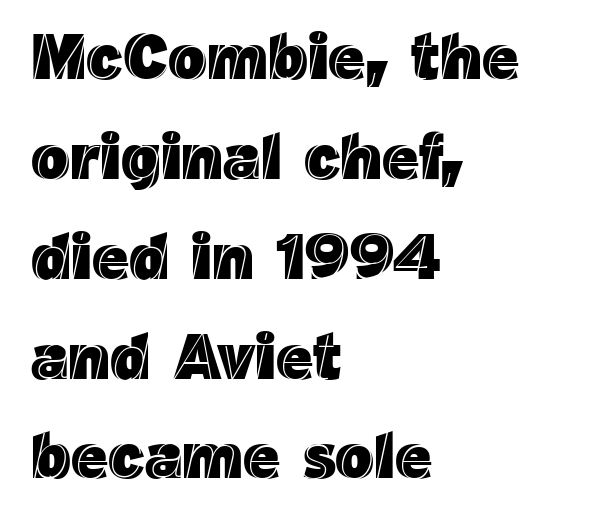
The image shows 64 px text type, upright; set left-aligned, normal line spacing (1.56x), normal letter spacing, not underlined; a medium x-height.
